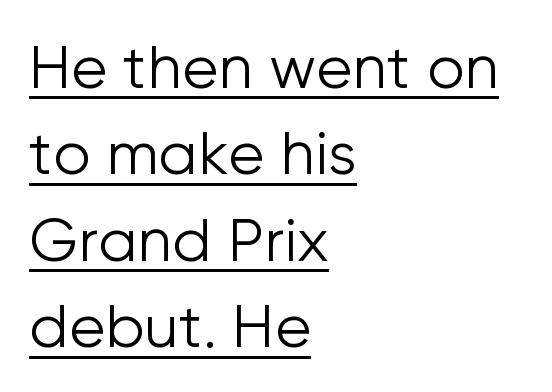
The image shows 60 px light sans-serif type, upright; set left-aligned, normal line spacing (1.44x), normal letter spacing, underlined; low stroke contrast and a medium x-height.
